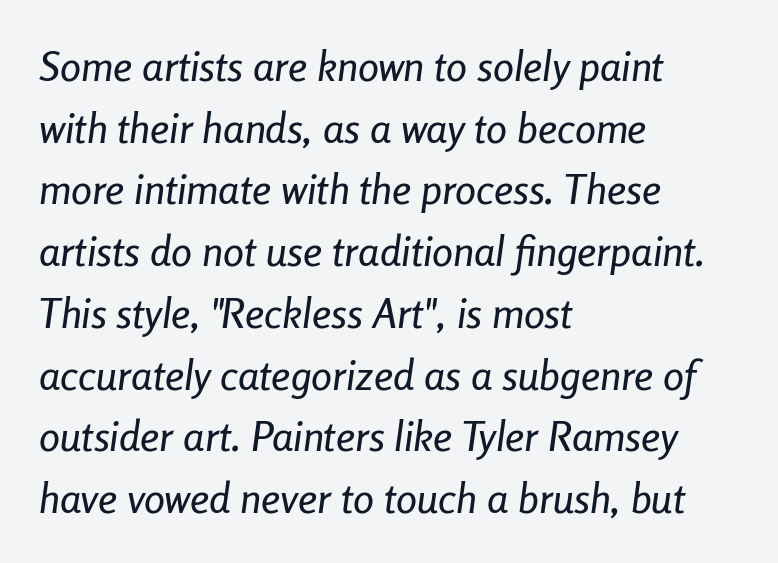
The image shows 42 px condensed type, italic (leaning right); set left-aligned, normal line spacing (1.47x), normal letter spacing, not underlined; low stroke contrast and a medium x-height.
